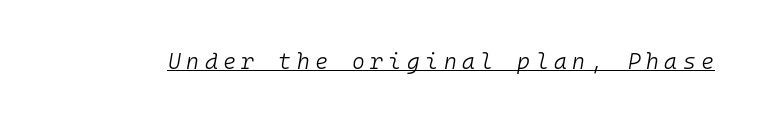
Q: Is the text bold? A: No.
Q: Is the text italic (slanted)? A: Yes, it leans right by about 10 degrees.
Q: Is the text underlined? A: Yes.
Q: Is the spacing between letters normal or unusually wide? A: Unusually wide.
